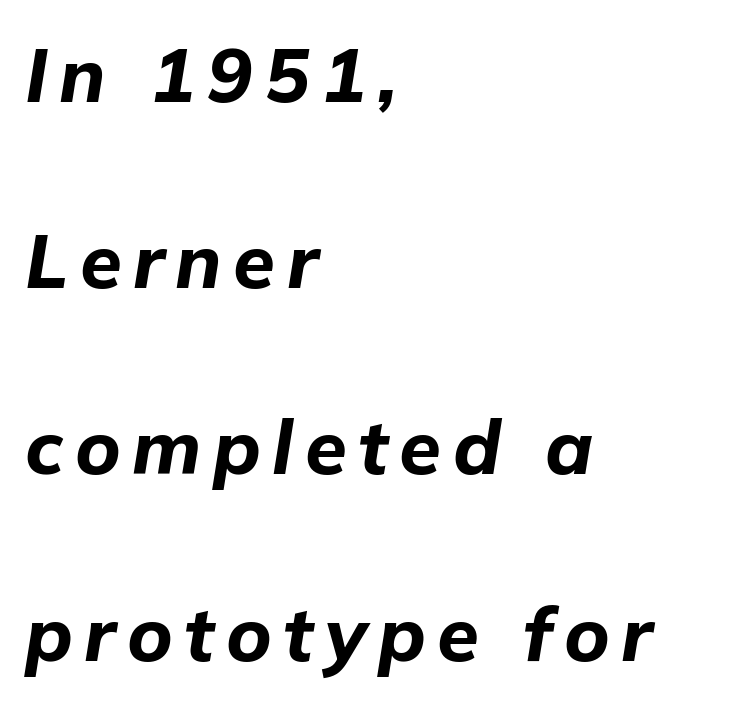
{"italic": "yes", "lean": "right", "slant_degrees": 9, "bold": "yes", "weight": "bold", "width": "normal", "stroke_contrast": "low", "x_height": "medium", "monospaced": "no", "underline": "no", "align": "left", "line_spacing": "loose", "line_spacing_ratio": 2.45, "glyph_px": 76}
